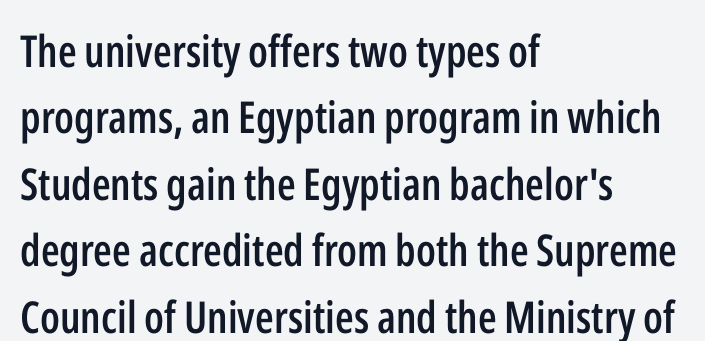
Q: Is the text bold? A: Semi-bold.
Q: Is the text italic (slanted)? A: No, it is upright.
Q: Is the typeface a serif or a sans-serif typeface? A: Sans-serif.
Q: Is the text underlined? A: No.
Q: How is the paragraph aligned? A: Left-aligned.
Q: Is the spacing between letters normal or unusually wide? A: Normal.
Q: Is the spacing between lines tight, normal or loose? A: Normal.
Q: Width (condensed, normal, or wide)? A: Condensed.
Q: Stroke contrast? A: Low.
Q: x-height? A: Medium.
Q: Monospaced? A: No.
